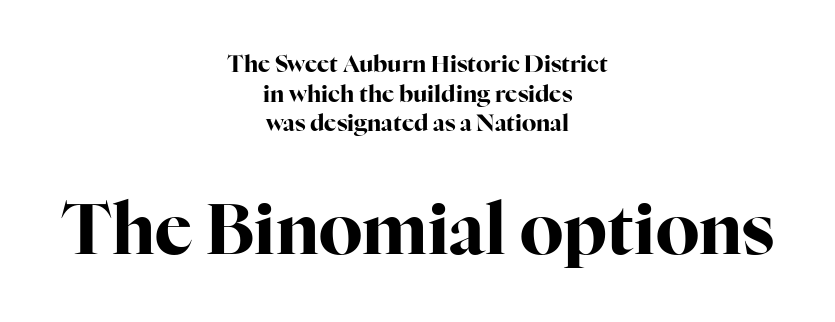
The image shows 70 px bold serif type, upright; set centered, normal line spacing (1.29x), normal letter spacing, not underlined; the second (bottom) block is 3.04x larger; high stroke contrast and a medium x-height.
